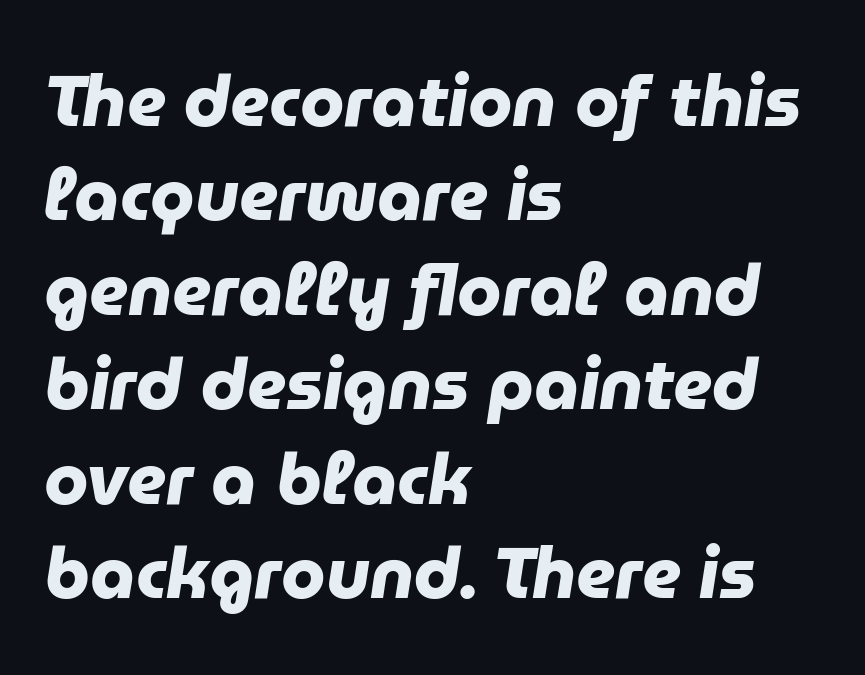
{"serif": "no", "bold": "yes", "weight": "heavy", "width": "normal", "stroke_contrast": "low", "x_height": "medium", "monospaced": "no", "underline": "no", "align": "left", "line_spacing": "normal", "line_spacing_ratio": 1.33, "letter_spacing": "normal", "letter_spacing_em": 0.0, "glyph_px": 71}
